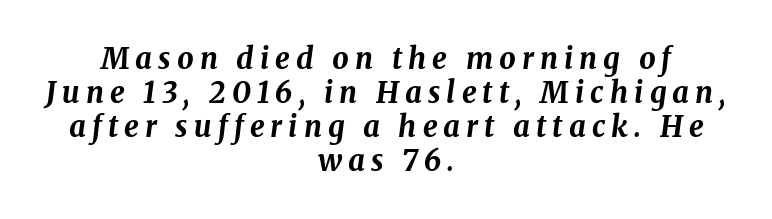
The image shows 29 px bold type, italic (leaning right); set centered, line spacing 1.17x, unusually wide letter spacing (+0.21 em), not underlined; medium stroke contrast and a medium x-height.
